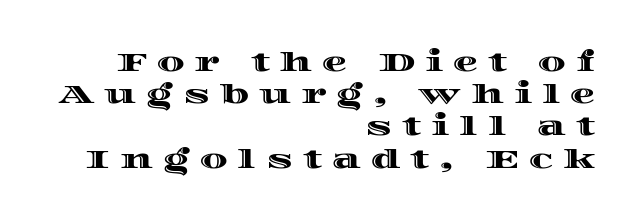
Compared with typical paragraphs, the rows here are spaced about the same. Words appear elongated and porous because spacing is wide. Vertical strokes here are truly vertical. Letters rest on an invisible, unmarked baseline.
